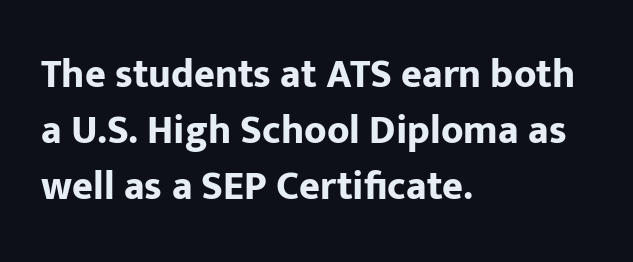
Honestly, the letter spacing is just normal — you wouldn't notice it. The font family rendered here belongs to the sans-serif group. The rendering uses natural spacing where letterforms have individual widths. When letters stand straight like this, we call the style roman or upright. Rule under the text: the space is simply empty. The text block is weighted toward the left margin, trailing off unevenly rightward.
